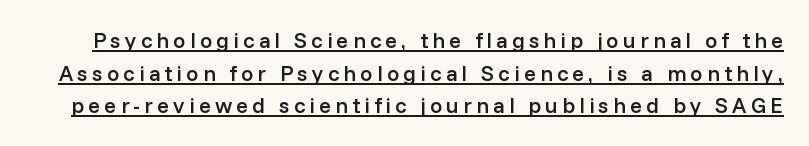
The image shows 22 px text type, upright; set normal line spacing (1.48x), underlined.
